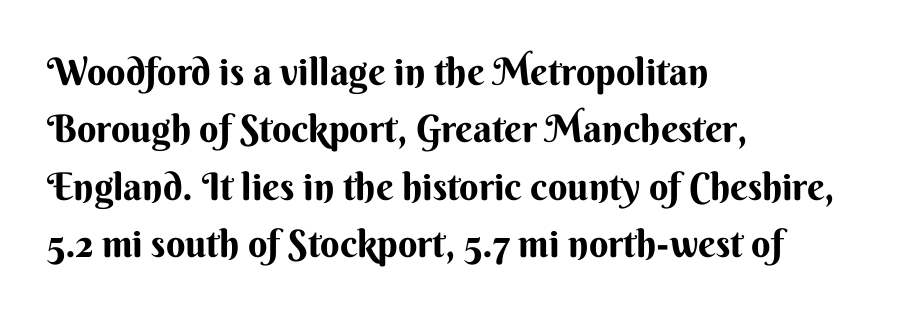
Do the characters align in a grid? No, the font is proportional. Honestly, there is no underline to notice here at all. All the whitespace from short lines collects on the right. Is there much room between lines? A standard amount, neither cramped nor airy. To sum up the face: it is a sans, with no serifs.
